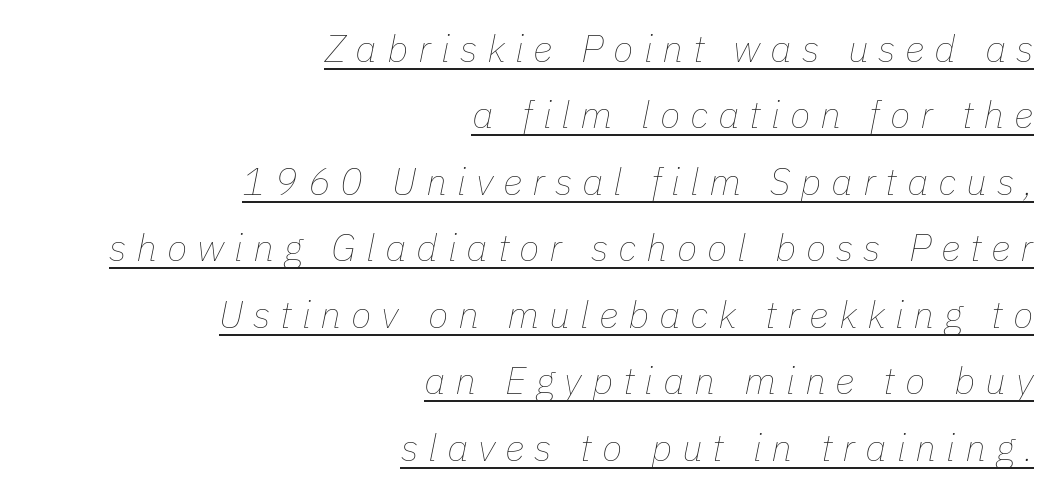
A typesetter would mark this as italic. Weight: not bold — regular or lighter. The face used here is proportionally spaced, like ordinary book or web type. There is plenty of visible air inserted between adjacent glyphs. The passage shown is underscored from start to finish.
